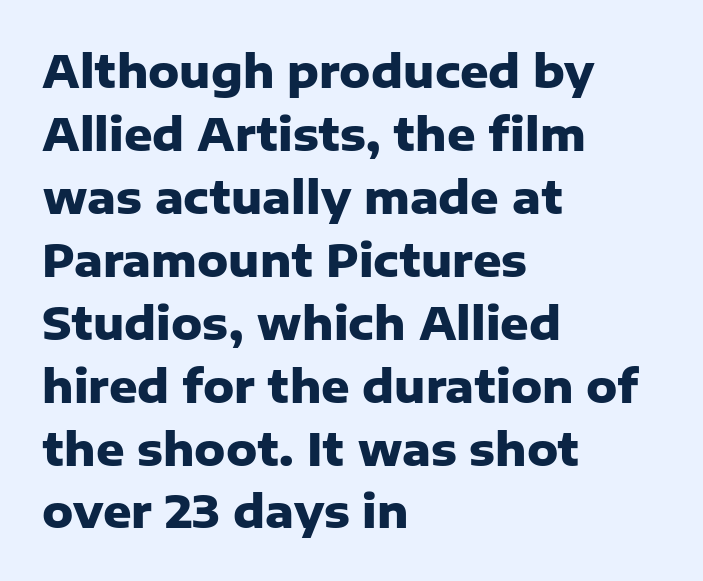
{"serif": "no", "italic": "no", "bold": "yes", "weight": "heavy", "width": "normal", "stroke_contrast": "low", "x_height": "medium", "monospaced": "no", "underline": "no", "align": "left", "line_spacing": "normal", "line_spacing_ratio": 1.43, "letter_spacing": "normal", "letter_spacing_em": 0.0, "glyph_px": 44}
